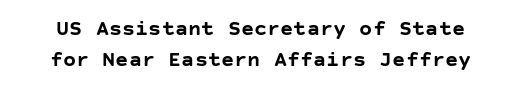
Words appear dense and cohesive because spacing is normal. You can tell it's not italic because the verticals are truly vertical. Just letters on the line, the space beneath them empty. Summary of weight: heavy, a full bold.
